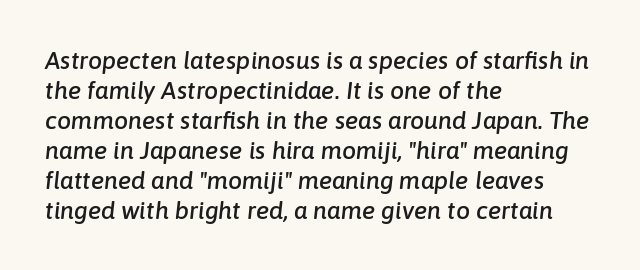
The passage shown has conventional tracking throughout. Designer's note — italics engaged. Letters rest on an invisible, unmarked baseline. This rendering uses left alignment, leaving the right contour irregular.
